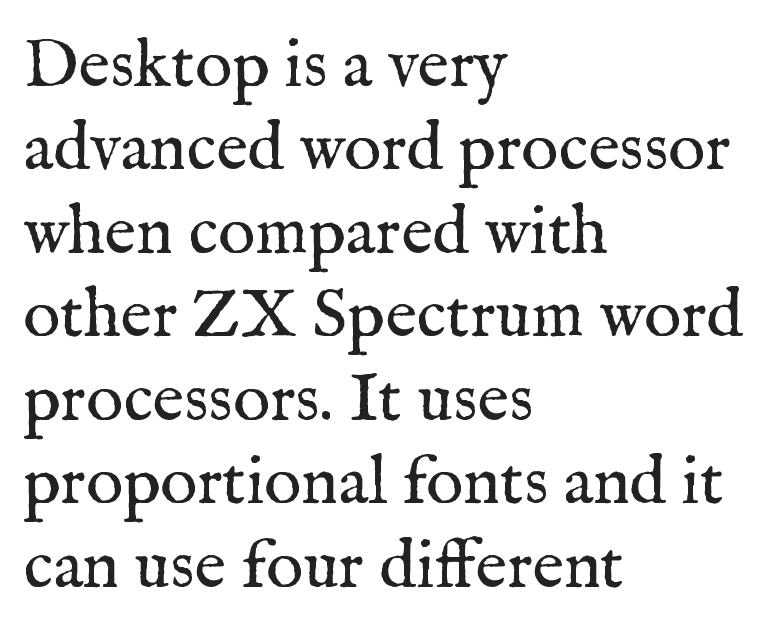
The image shows 69 px regular-weight serif type, upright; set left-aligned, line spacing 1.21x, normal letter spacing, not underlined; medium stroke contrast and a medium x-height.
